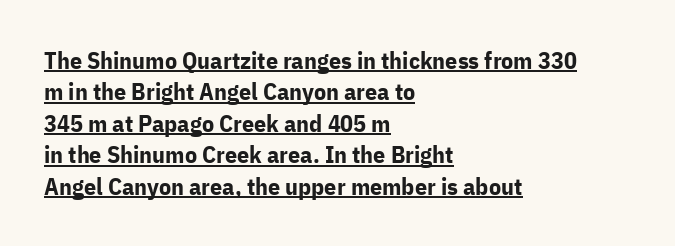
{"italic": "no", "bold": "yes", "underline": "yes", "align": "left", "line_spacing": "normal", "line_spacing_ratio": 1.31, "letter_spacing": "normal", "letter_spacing_em": 0.0, "glyph_px": 24}
